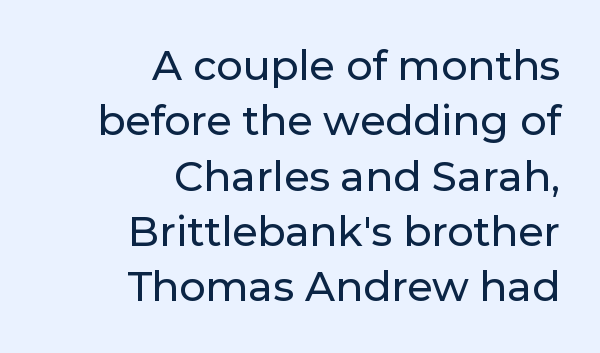
{"serif": "no", "italic": "no", "width": "normal", "stroke_contrast": "low", "x_height": "medium", "monospaced": "no", "underline": "no", "align": "right", "line_spacing": "normal", "line_spacing_ratio": 1.35, "letter_spacing": "normal", "letter_spacing_em": 0.0, "glyph_px": 41}
